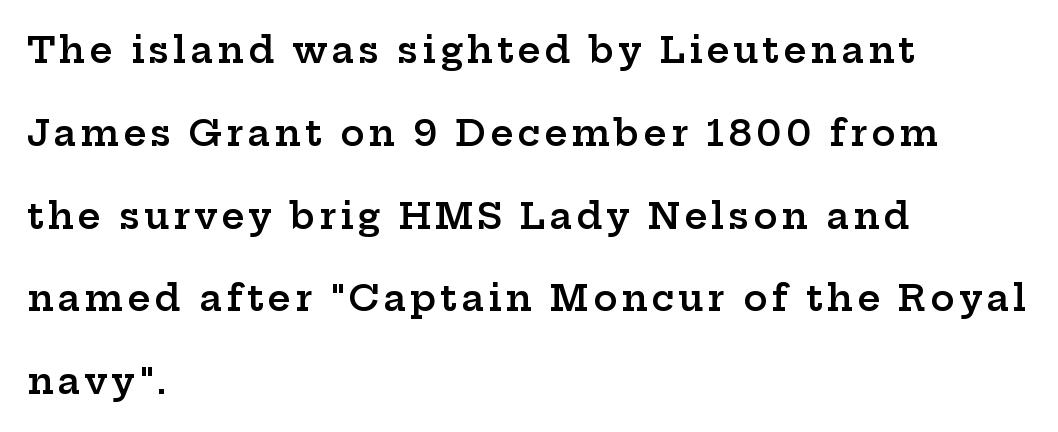
The image shows 36 px semibold, wide serif type, upright; set left-aligned, loose line spacing (2.3x), not underlined; low stroke contrast and a medium x-height.
